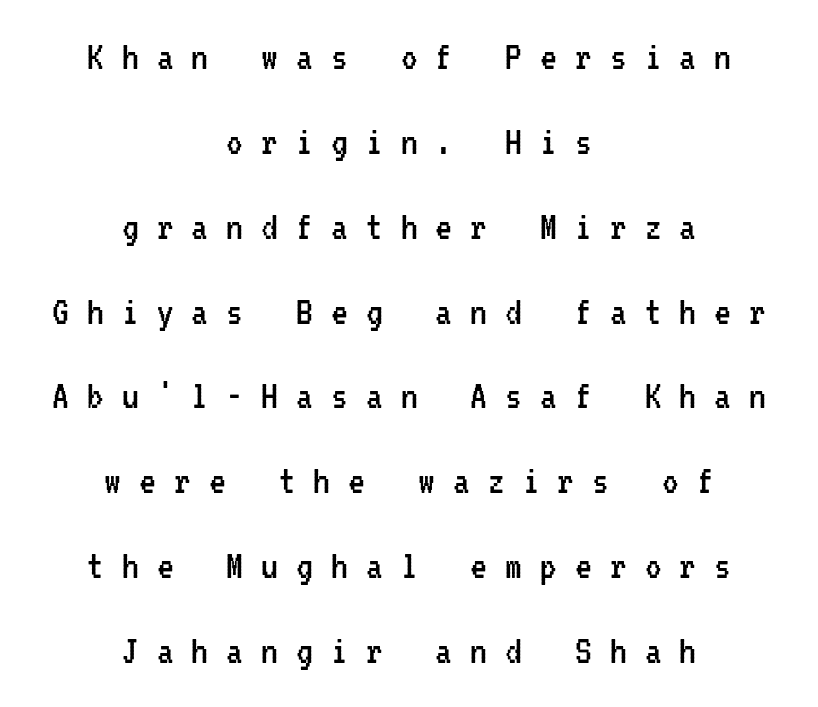
{"serif": "no", "italic": "no", "bold": "no", "weight": "regular", "width": "condensed", "stroke_contrast": "low", "x_height": "medium", "monospaced": "yes", "underline": "no", "align": "center", "line_spacing": "loose", "line_spacing_ratio": 2.02, "letter_spacing": "wide", "letter_spacing_em": 0.43, "glyph_px": 42}
